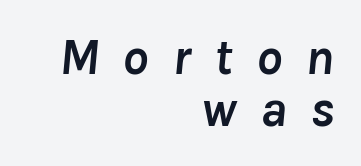
The whole block is typeset with a tilt. Note the varied advance widths — an 'i' is clearly narrower than an 'm'. The rendering inserts visible extra space after every character. Nobody drew a line under any word here. As a designer I'd log this as weight 700, bold.
